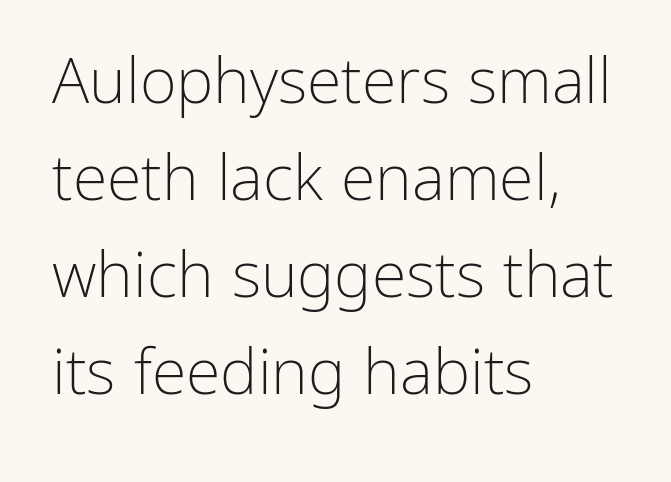
{"serif": "no", "italic": "no", "bold": "no", "weight": "light", "width": "normal", "stroke_contrast": "low", "x_height": "medium", "monospaced": "no", "underline": "no", "align": "left", "line_spacing": "normal", "line_spacing_ratio": 1.54, "letter_spacing": "normal", "letter_spacing_em": 0.0, "glyph_px": 63}
